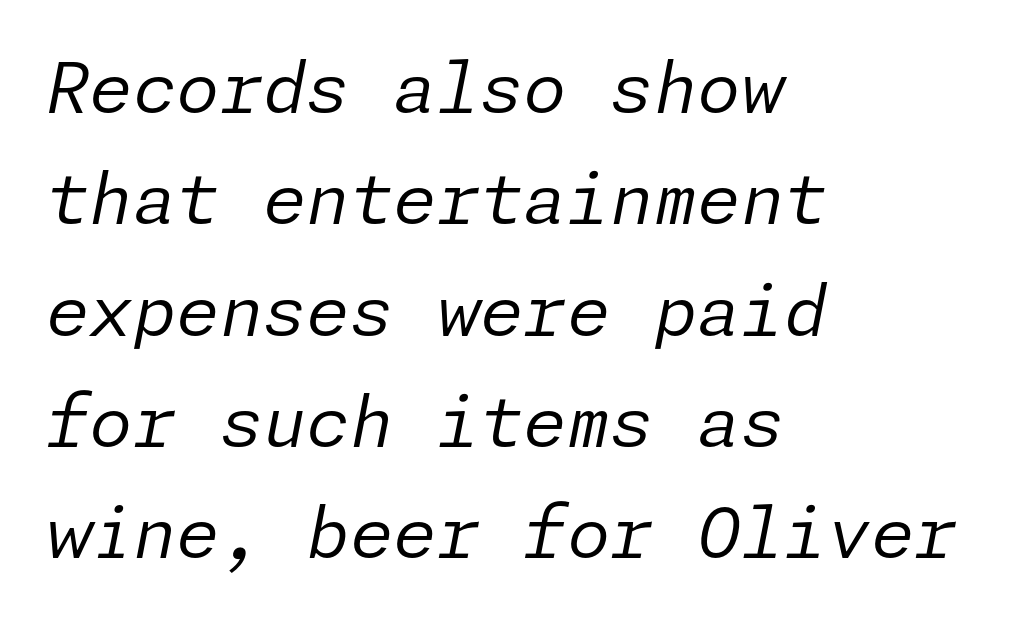
Glyph-to-glyph distance matches everyday printed text. Layout note: lines flush left. The rows are spaced the way most documents space them. Caption: face not bold, strokes unweighted.
